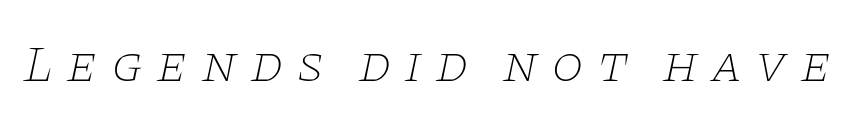
The image shows 52 px thin, wide serif type, italic (leaning right); set unusually wide letter spacing (+0.24 em), not underlined; low stroke contrast and a large x-height.
